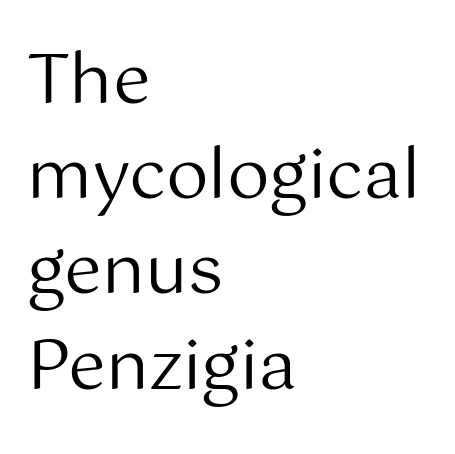
{"serif": "no", "italic": "no", "bold": "no", "weight": "regular", "width": "normal", "stroke_contrast": "medium", "x_height": "medium", "monospaced": "no", "underline": "no", "align": "left", "line_spacing": "normal", "line_spacing_ratio": 1.4, "letter_spacing": "normal", "letter_spacing_em": 0.0, "glyph_px": 68}
